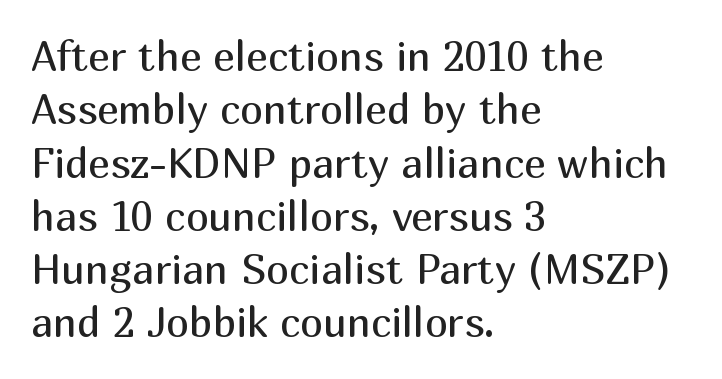
The image shows 41 px regular-weight sans-serif type, upright; set left-aligned, normal line spacing (1.3x), normal letter spacing, not underlined; medium stroke contrast and a medium x-height.
